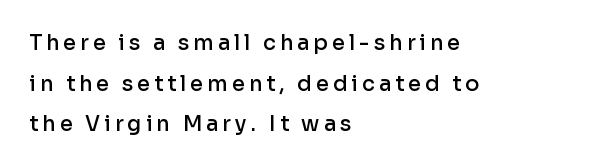
This rendering features lettering with no underline. The lettering holds an erect, upright posture throughout. The passage shown is semibold, sitting just below true bold. Vertical spacing — loose. Notice how the passage keeps a crisp vertical edge on the left only.
